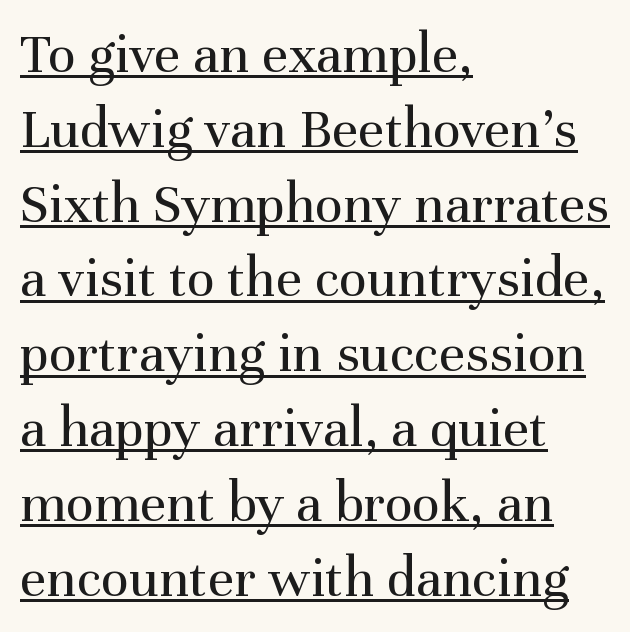
Q: Is the text bold? A: No.
Q: Is the text italic (slanted)? A: No, it is upright.
Q: Is the typeface a serif or a sans-serif typeface? A: Serif.
Q: Is the text underlined? A: Yes.
Q: How is the paragraph aligned? A: Left-aligned.
Q: Is the spacing between letters normal or unusually wide? A: Normal.
Q: Is the spacing between lines tight, normal or loose? A: Normal.
Q: Width (condensed, normal, or wide)? A: Normal.
Q: Stroke contrast? A: Medium.
Q: x-height? A: Medium.
Q: Monospaced? A: No.
